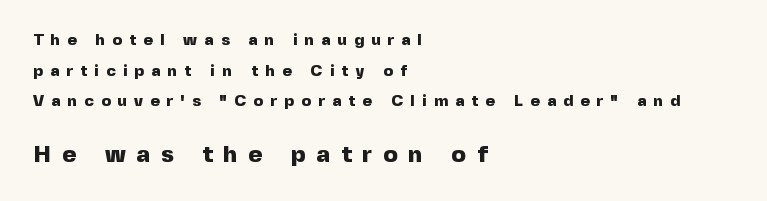
{"italic": "no", "bold": "yes", "underline": "no", "align": "left", "line_spacing": "loose", "line_spacing_ratio": 1.92, "letter_spacing": "wide", "letter_spacing_em": 0.45, "larger_block": "second", "size_ratio": 1.5, "glyph_px": 24}
